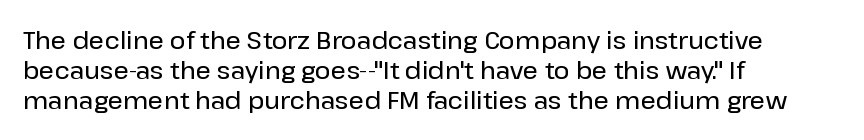
The image shows 24 px text type, upright; set left-aligned, normal line spacing (1.26x), normal letter spacing, not underlined.
